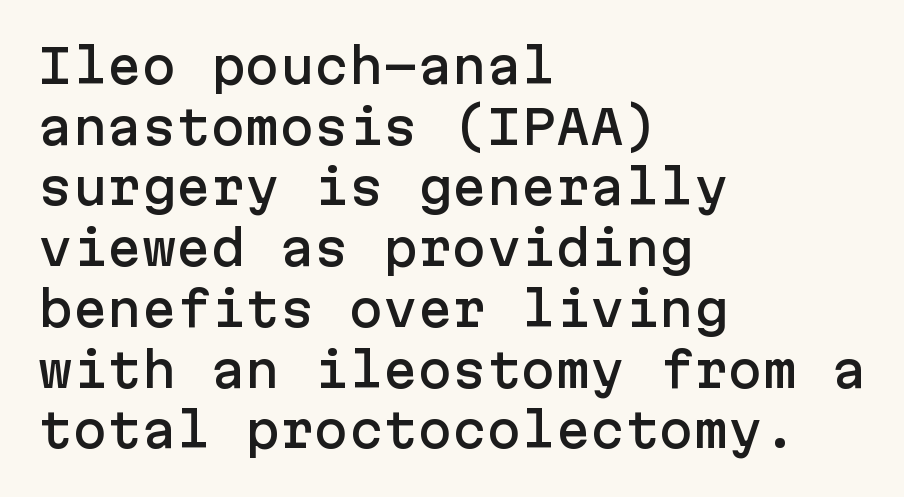
{"serif": "no", "italic": "no", "width": "normal", "stroke_contrast": "low", "x_height": "medium", "underline": "no", "align": "left", "line_spacing": "normal", "line_spacing_ratio": 1.32, "letter_spacing": "normal", "letter_spacing_em": 0.0, "glyph_px": 46}
